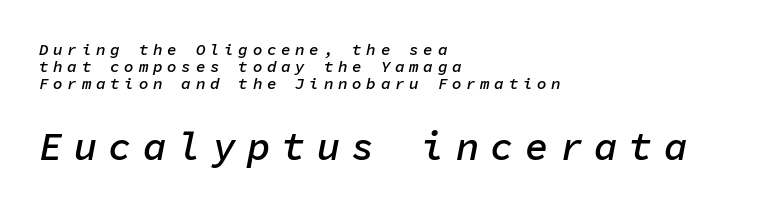
{"italic": "yes", "lean": "right", "slant_degrees": 11, "bold": "semi", "weight": "semibold", "width": "normal", "stroke_contrast": "low", "x_height": "medium", "monospaced": "yes", "underline": "no", "align": "left", "line_spacing": "tight", "line_spacing_ratio": 1.05, "letter_spacing": "wide", "letter_spacing_em": 0.29, "larger_block": "second", "size_ratio": 2.44, "glyph_px": 39}
